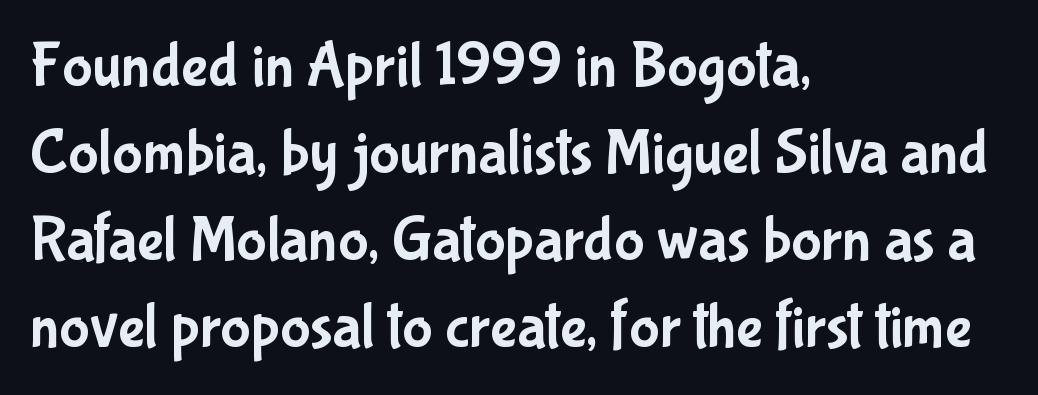
The image shows 63 px condensed sans-serif type, upright; set left-aligned, normal line spacing (1.38x), normal letter spacing, not underlined; low stroke contrast and a medium x-height.
